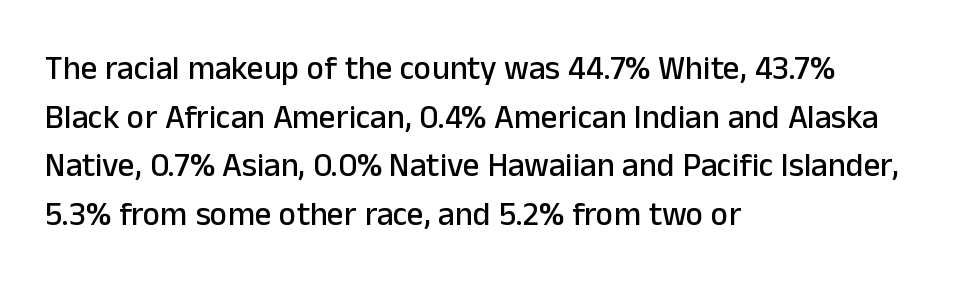
Check the space under the baseline: it is left empty. Is the block centered? No — it sits flush against the left margin. The letters carry no serifs — their stems end cleanly without finishing strokes. Looks like regular typesetting: each glyph gets only the width it needs. Leading: standard. Nope, not italic — everything's standing straight.
